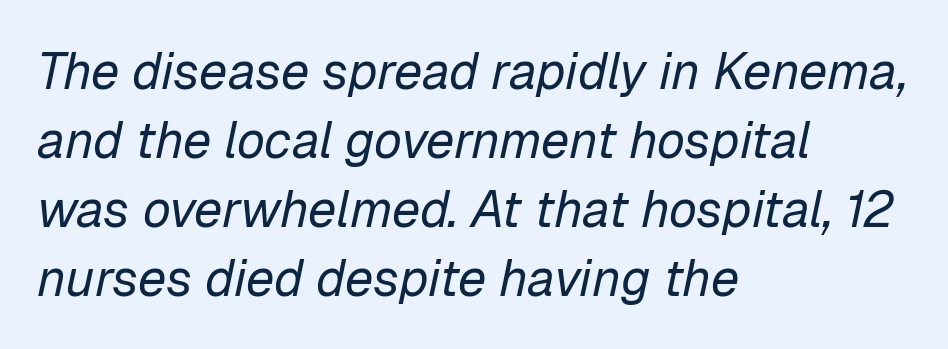
{"italic": "yes", "lean": "right", "slant_degrees": 12, "bold": "no", "weight": "regular", "width": "normal", "stroke_contrast": "low", "x_height": "medium", "monospaced": "no", "underline": "no", "align": "left", "line_spacing": "normal", "line_spacing_ratio": 1.35, "letter_spacing": "normal", "letter_spacing_em": 0.0, "glyph_px": 51}
